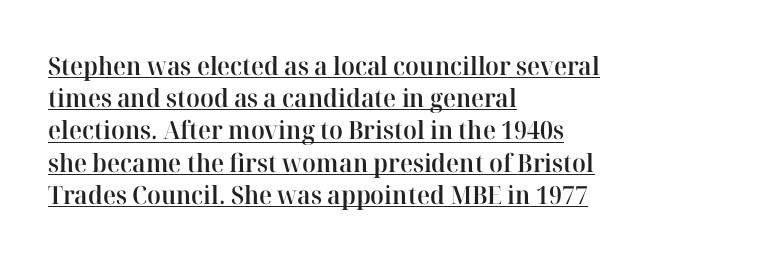
{"italic": "no", "bold": "semi", "underline": "yes", "align": "left", "line_spacing": "normal", "line_spacing_ratio": 1.29, "letter_spacing": "normal", "letter_spacing_em": 0.0, "glyph_px": 25}
